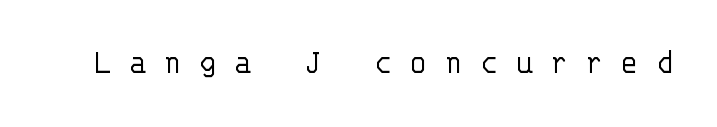
{"serif": "no", "italic": "no", "bold": "no", "weight": "light", "width": "normal", "stroke_contrast": "low", "x_height": "large", "monospaced": "yes", "underline": "no", "letter_spacing": "wide", "letter_spacing_em": 0.44, "glyph_px": 38}
